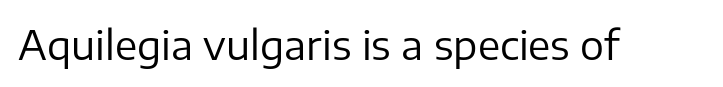
No italicization has been applied; the sample stays upright. The space directly below the letters is spotless. There is no visible air inserted between adjacent glyphs. Is this a heavy cut? Hardly; it is regular or lighter.
